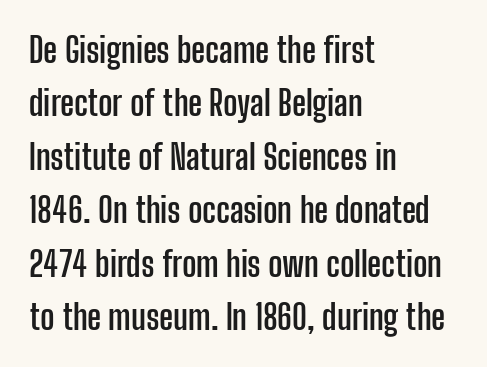
The image shows 34 px semibold, condensed sans-serif type, upright; set left-aligned, normal line spacing (1.57x), normal letter spacing, not underlined; low stroke contrast and a medium x-height.
